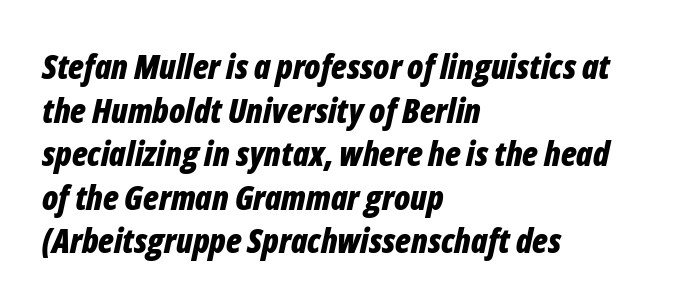
The image shows 34 px bold, condensed type, italic (leaning right); set left-aligned, normal line spacing (1.28x), normal letter spacing, not underlined; low stroke contrast and a medium x-height.
